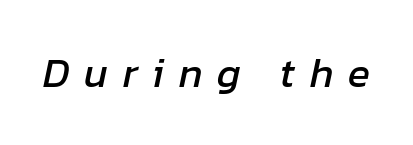
Q: Is the text italic (slanted)? A: Yes, it leans right by about 12 degrees.
Q: Is the text underlined? A: No.
Q: Is the spacing between letters normal or unusually wide? A: Unusually wide.
Q: Width (condensed, normal, or wide)? A: Normal.
Q: Stroke contrast? A: Low.
Q: x-height? A: Medium.
Q: Monospaced? A: No.
